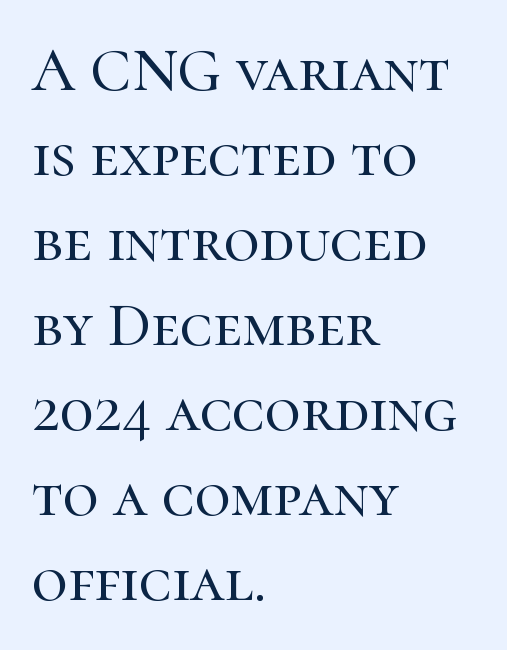
Tall strokes in this sample are plumb rather than angled. Alignment: flush left. This sample uses plain, unmodified letter spacing. One glance says typical: line gaps are just what's usual.
